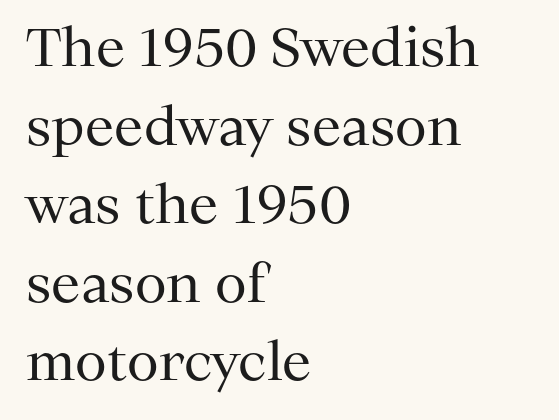
{"serif": "yes", "italic": "no", "bold": "no", "weight": "regular", "width": "normal", "stroke_contrast": "medium", "x_height": "medium", "monospaced": "no", "underline": "no", "align": "left", "line_spacing": "normal", "line_spacing_ratio": 1.51, "letter_spacing": "normal", "letter_spacing_em": 0.0, "glyph_px": 52}
